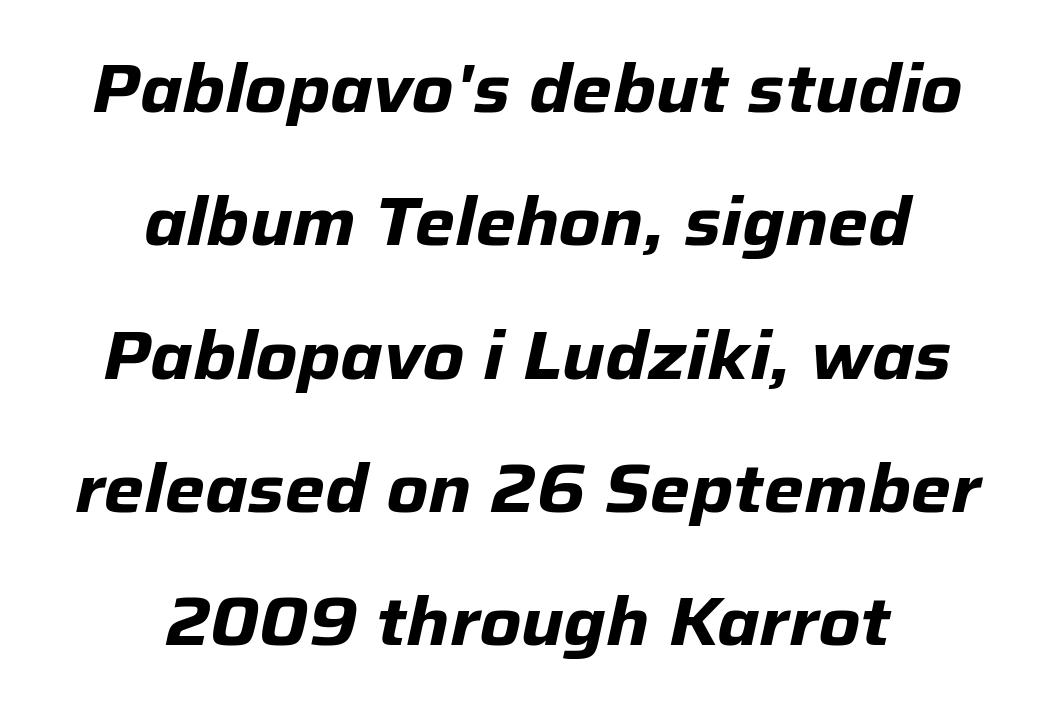
Q: Is the text bold? A: Yes.
Q: Is the text italic (slanted)? A: Yes, it leans right by about 12 degrees.
Q: Is the text underlined? A: No.
Q: How is the paragraph aligned? A: Centered.
Q: Is the spacing between letters normal or unusually wide? A: Normal.
Q: Is the spacing between lines tight, normal or loose? A: Loose.
Q: Width (condensed, normal, or wide)? A: Normal.
Q: Stroke contrast? A: Low.
Q: x-height? A: Medium.
Q: Monospaced? A: No.
